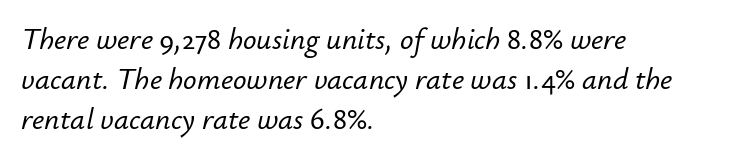
The image shows 30 px text type, italic (leaning right); set left-aligned, normal line spacing (1.33x), normal letter spacing, not underlined; low stroke contrast and a small x-height.
